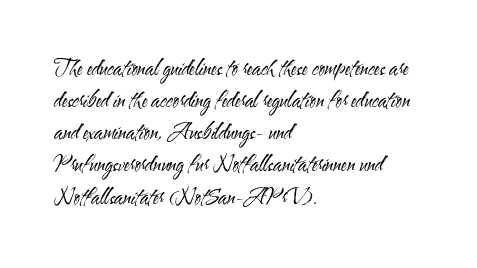
Is the block centered? No — it sits flush against the left margin. Honestly, the row spacing looks completely unremarkable. Check under the words: just untouched page. Nobody touched the tracking dial on this one.
